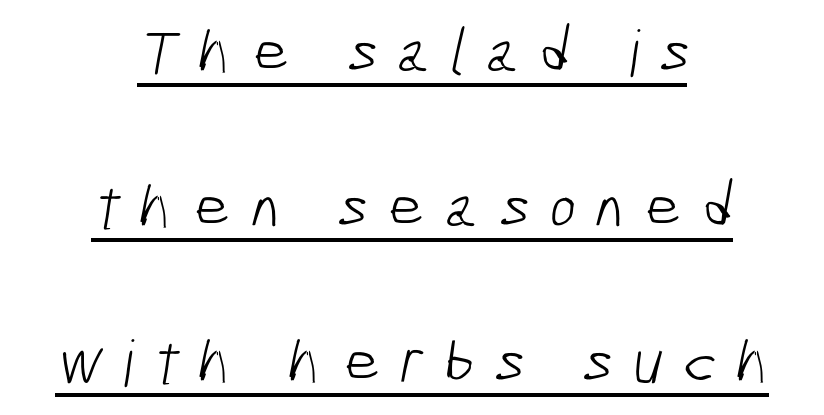
The image shows 64 px light, condensed sans-serif type; set centered, loose line spacing (2.42x), unusually wide letter spacing (+0.31 em), underlined; low stroke contrast and a medium x-height.
